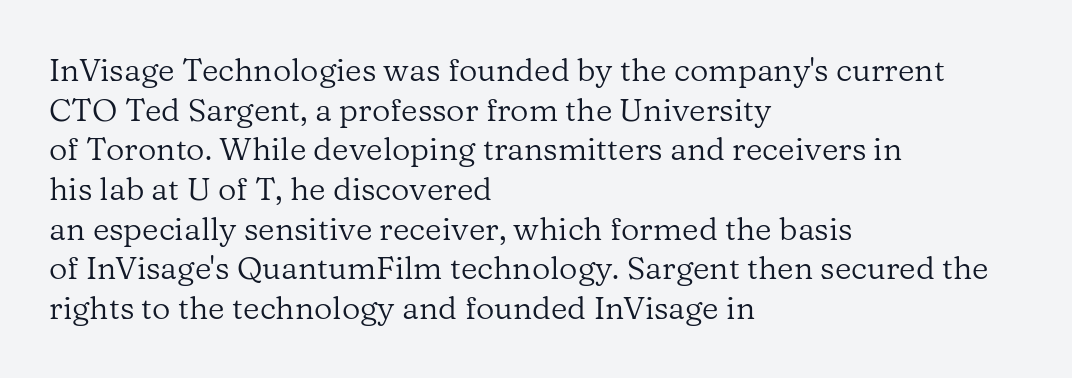
The image shows 32 px regular-weight serif type, upright; set left-aligned, line spacing 1.24x, normal letter spacing, not underlined; low stroke contrast and a medium x-height.
